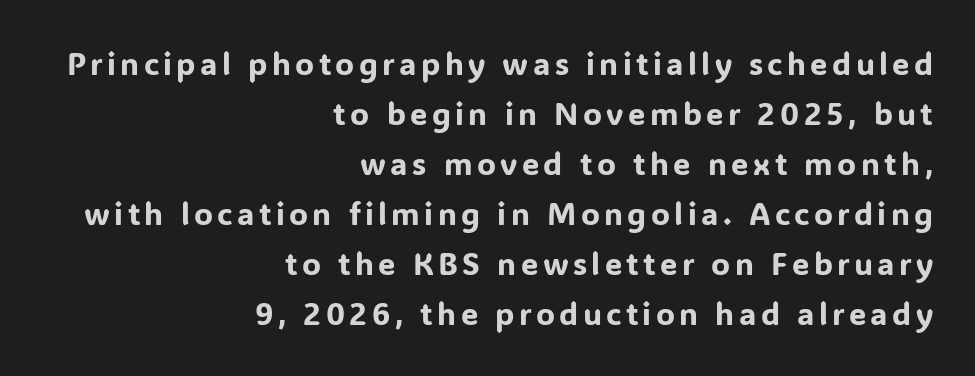
{"serif": "no", "italic": "no", "width": "normal", "stroke_contrast": "low", "x_height": "medium", "monospaced": "no", "underline": "no", "align": "right", "line_spacing": "normal", "line_spacing_ratio": 1.61, "glyph_px": 31}
